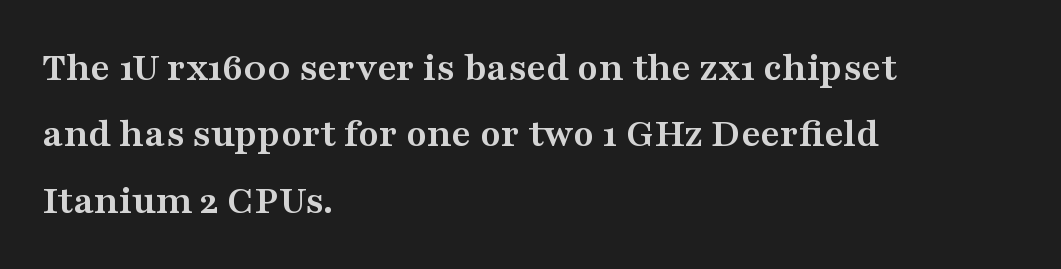
Q: Is the text bold? A: Yes.
Q: Is the text italic (slanted)? A: No, it is upright.
Q: Is the typeface a serif or a sans-serif typeface? A: Serif.
Q: Is the text underlined? A: No.
Q: How is the paragraph aligned? A: Left-aligned.
Q: Is the spacing between letters normal or unusually wide? A: Normal.
Q: Is the spacing between lines tight, normal or loose? A: Normal.
Q: Width (condensed, normal, or wide)? A: Wide.
Q: Stroke contrast? A: Medium.
Q: x-height? A: Medium.
Q: Monospaced? A: No.
